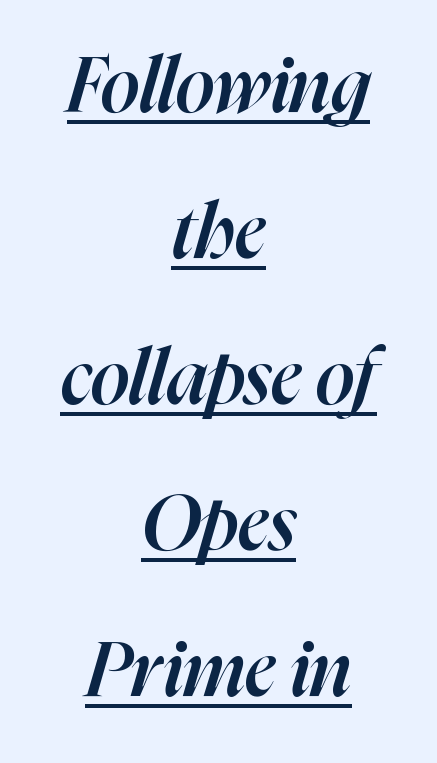
Q: Is the text bold? A: Semi-bold.
Q: Is the text italic (slanted)? A: Yes, it leans right by about 16 degrees.
Q: Is the text underlined? A: Yes.
Q: How is the paragraph aligned? A: Centered.
Q: Is the spacing between letters normal or unusually wide? A: Normal.
Q: Is the spacing between lines tight, normal or loose? A: Loose.
Q: Width (condensed, normal, or wide)? A: Normal.
Q: Stroke contrast? A: High.
Q: x-height? A: Medium.
Q: Monospaced? A: No.
